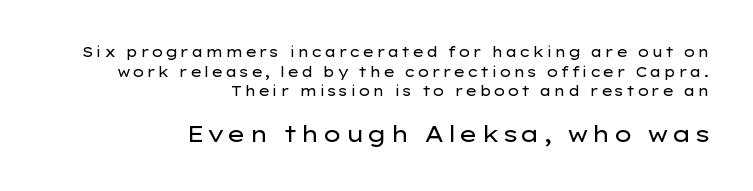
Q: Is the text bold? A: No.
Q: Is the text italic (slanted)? A: No, it is upright.
Q: Is the text underlined? A: No.
Q: How is the paragraph aligned? A: Right-aligned.
Q: Is the spacing between lines tight, normal or loose? A: Normal.
Q: Which block of text is set in a larger size, the first (top) or the second (bottom)? A: The second (bottom) one.
